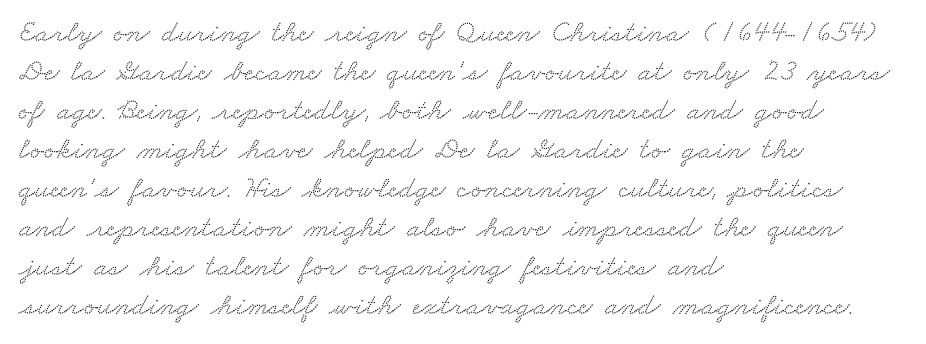
The image shows 31 px wide type; set left-aligned, normal line spacing (1.26x), normal letter spacing, not underlined; low stroke contrast and a small x-height.
